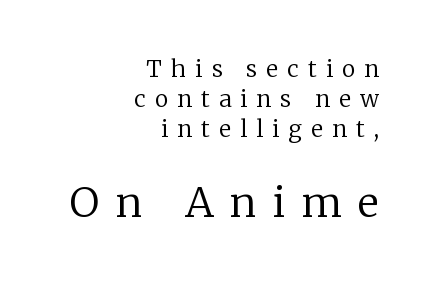
{"serif": "yes", "italic": "no", "bold": "no", "weight": "regular", "width": "normal", "stroke_contrast": "low", "x_height": "medium", "monospaced": "no", "underline": "no", "align": "right", "line_spacing": "normal", "line_spacing_ratio": 1.3, "letter_spacing": "wide", "letter_spacing_em": 0.4, "larger_block": "second", "size_ratio": 1.78, "glyph_px": 41}
